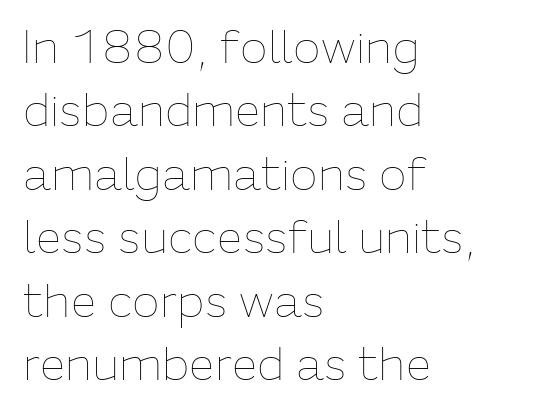
Is this a fixed-width face? No — the glyphs have proportional, varying widths. A classic flush-left, rag-right setting is used for this passage. Nobody drew a line under any word here. The letters stand upright; this is a roman face. Rows of type keep a routine distance in the vertical direction.
